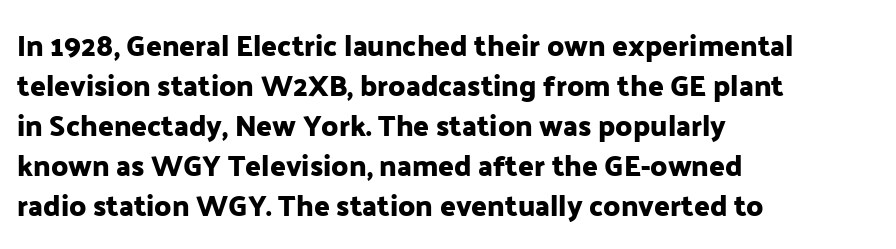
Descenders are the only things crossing below the line. The passage shown is typed in a proportional face where columns would drift. The horizontal fit of the characters is conventional and even. This rendering uses left alignment, leaving the right contour irregular. Regarding leading, the lines here are spaced in the standard way.
